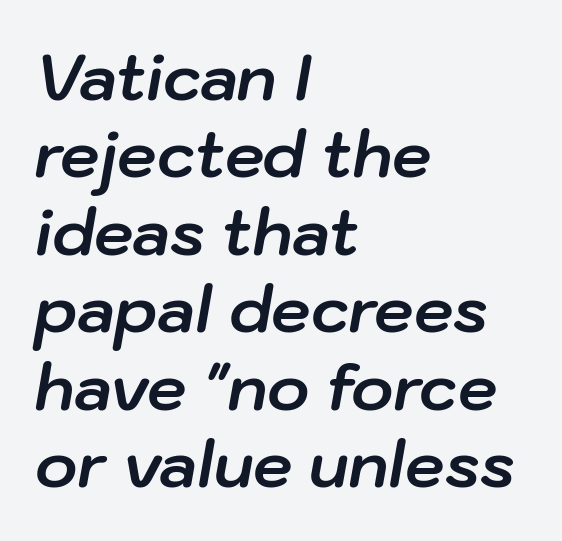
Which margin do the lines hug? The left one — the right edge is uneven. Each glyph is drawn with heavy, bold strokes. Note the varied advance widths — an 'i' is clearly narrower than an 'm'. Notice how the stems are inclined rather than vertical — that's the hallmark of italics.
